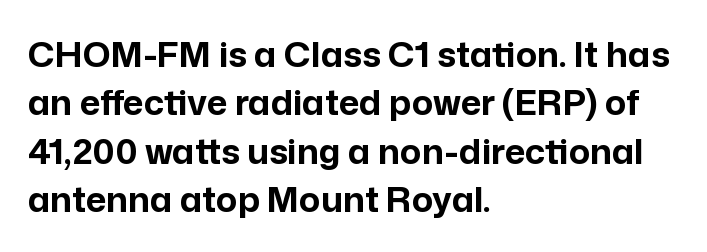
{"serif": "no", "italic": "no", "bold": "yes", "weight": "bold", "width": "normal", "stroke_contrast": "low", "x_height": "medium", "monospaced": "no", "underline": "no", "align": "left", "line_spacing": "normal", "line_spacing_ratio": 1.38, "letter_spacing": "normal", "letter_spacing_em": 0.0, "glyph_px": 35}
